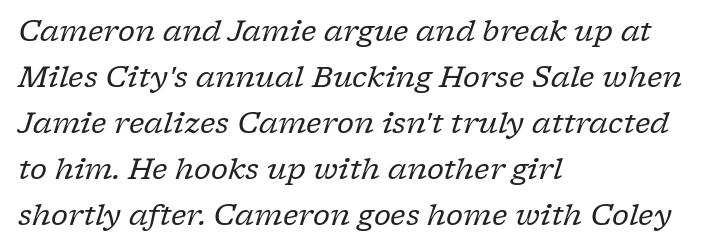
The image shows 29 px regular-weight serif type, italic (leaning right); set left-aligned, normal line spacing (1.59x), normal letter spacing, not underlined; low stroke contrast and a medium x-height.
